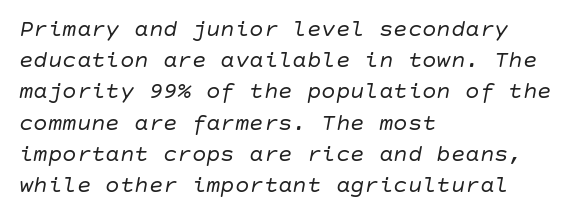
The image shows 24 px text type, italic (leaning right); set left-aligned, normal line spacing (1.3x), normal letter spacing, not underlined.
